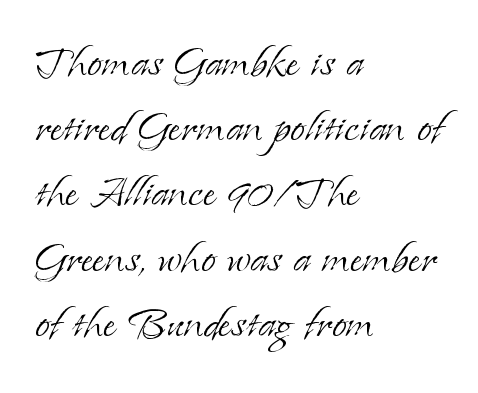
The rendering uses natural spacing where letterforms have individual widths. Vertical stems look standard width or narrower in stroke. A clean baseline with only descenders dipping below it. These lines are set flush left with a ragged right edge. You can tell from the footed stems that serif type was used.
